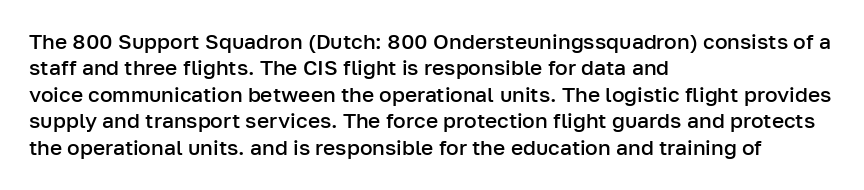
Its strokes are somewhat broadened, the hallmark of semibold type. Notice how descenders clear the ascenders below comfortably — that's standard leading. The letters stand straight up with perfectly vertical stems. Compared with a centered layout, this one pins lines to the left instead.
